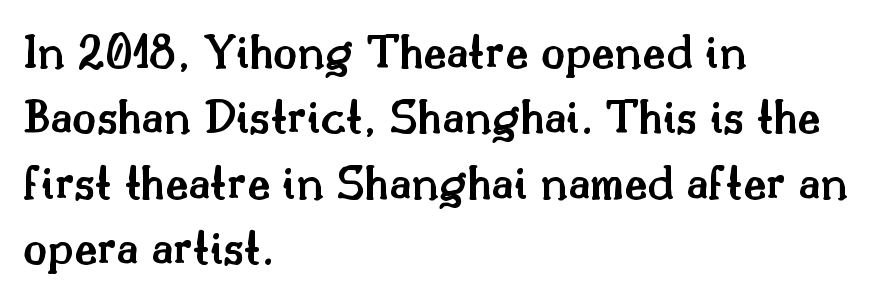
The image shows 50 px semibold serif type, upright; set left-aligned, normal line spacing (1.31x), normal letter spacing, not underlined; medium stroke contrast and a small x-height.
